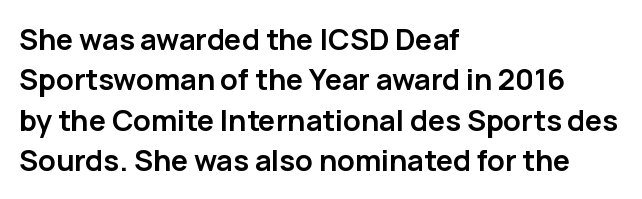
The image shows 29 px semibold sans-serif type, upright; set left-aligned, normal line spacing (1.39x), normal letter spacing, not underlined; low stroke contrast and a medium x-height.
